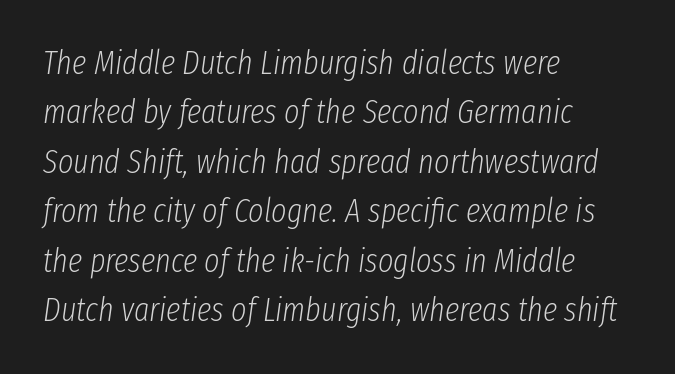
If you drew a ruler down the left edge, every line would touch it. Letter spacing: default. Any mark beneath the type? The region is blank. Slant detected: the letters are inclined.
